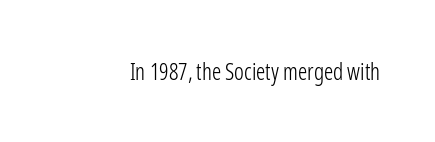
The image shows 23 px text type, upright; set normal letter spacing, not underlined.
